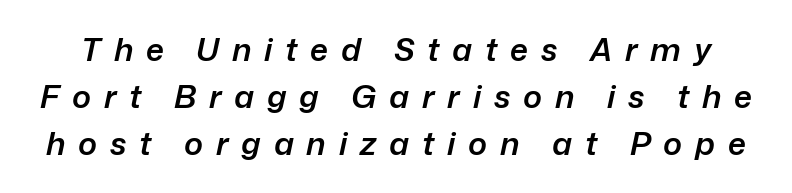
Q: Is the text bold? A: Semi-bold.
Q: Is the text italic (slanted)? A: Yes, it leans right by about 12 degrees.
Q: Is the text underlined? A: No.
Q: Is the spacing between letters normal or unusually wide? A: Unusually wide.
Q: Is the spacing between lines tight, normal or loose? A: Normal.
Q: Width (condensed, normal, or wide)? A: Normal.
Q: Stroke contrast? A: Low.
Q: x-height? A: Medium.
Q: Monospaced? A: No.
